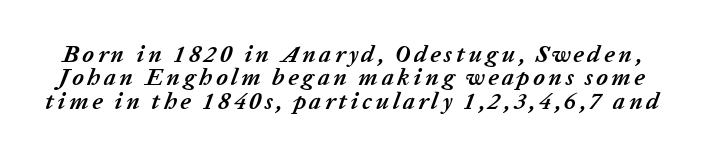
Q: Is the text bold? A: Yes.
Q: Is the text italic (slanted)? A: Yes, it leans right by about 20 degrees.
Q: Is the text underlined? A: No.
Q: Is the spacing between lines tight, normal or loose? A: Tight.
